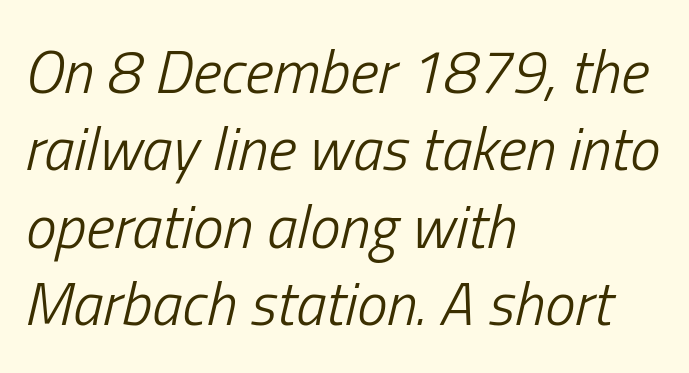
The image shows 61 px light, condensed type, italic (leaning right); set left-aligned, normal line spacing (1.27x), normal letter spacing, not underlined; low stroke contrast and a medium x-height.
